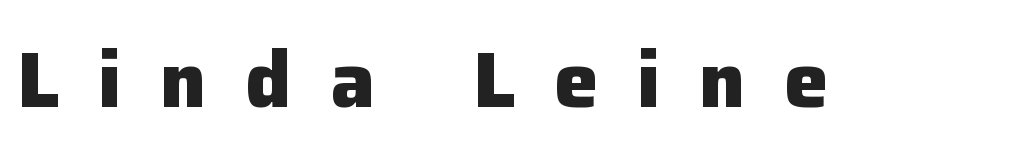
Q: Is the text bold? A: Yes.
Q: Is the text italic (slanted)? A: No, it is upright.
Q: Is the typeface a serif or a sans-serif typeface? A: Sans-serif.
Q: Is the text underlined? A: No.
Q: Is the spacing between letters normal or unusually wide? A: Unusually wide.
Q: Width (condensed, normal, or wide)? A: Normal.
Q: Stroke contrast? A: Low.
Q: x-height? A: Medium.
Q: Monospaced? A: No.
